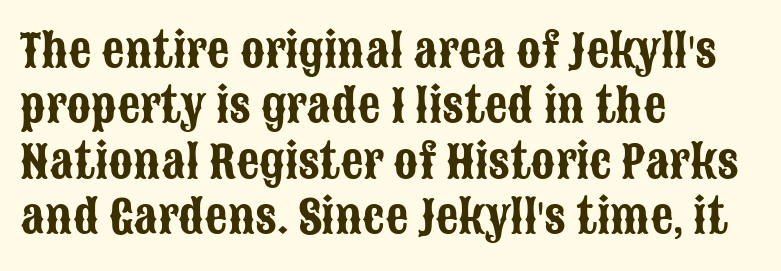
Q: Is the text italic (slanted)? A: No, it is upright.
Q: Is the typeface a serif or a sans-serif typeface? A: Sans-serif.
Q: Is the text underlined? A: No.
Q: How is the paragraph aligned? A: Left-aligned.
Q: Is the spacing between letters normal or unusually wide? A: Normal.
Q: Width (condensed, normal, or wide)? A: Condensed.
Q: Stroke contrast? A: Low.
Q: x-height? A: Large.
Q: Monospaced? A: No.
